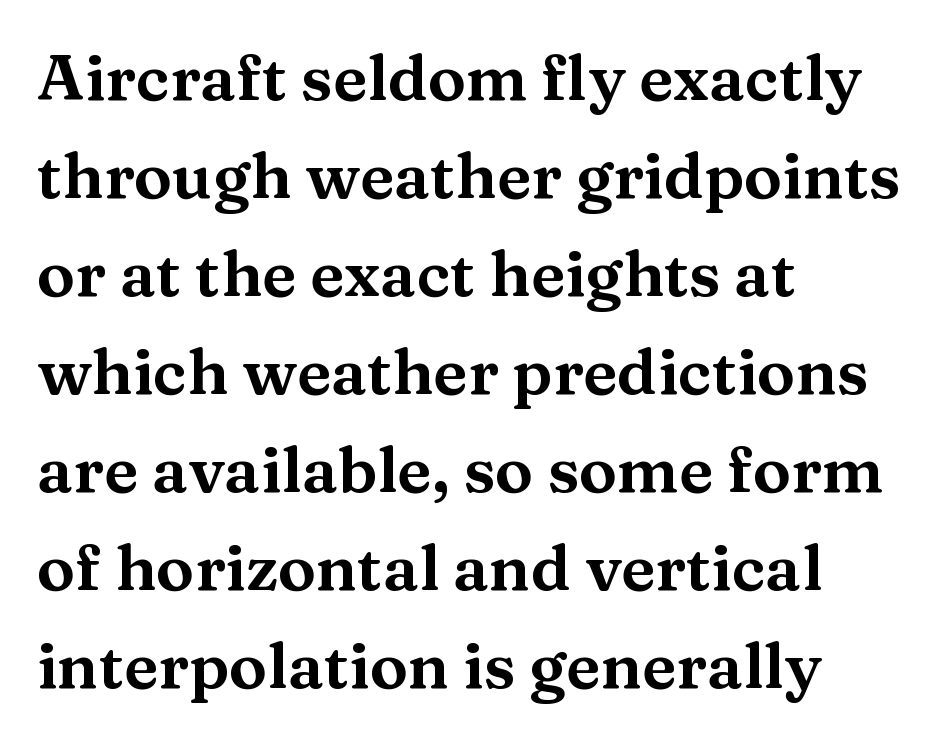
The letterforms sit shoulder to shoulder at normal distance. This sample has the flowing, uneven cadence of proportional lettering. The font family rendered here belongs to the serif group. In terms of posture, this sample is upright.
